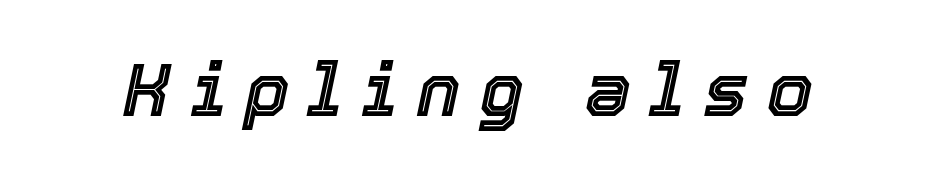
The image shows 73 px text type, italic (leaning right); set unusually wide letter spacing (+0.27 em), not underlined; a medium x-height.
